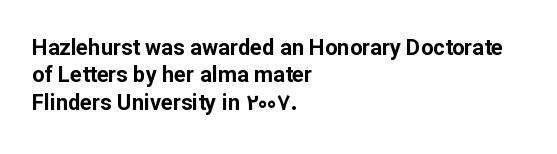
Q: Is the text bold? A: Yes.
Q: Is the text italic (slanted)? A: No, it is upright.
Q: Is the text underlined? A: No.
Q: How is the paragraph aligned? A: Left-aligned.
Q: Is the spacing between letters normal or unusually wide? A: Normal.
Q: Is the spacing between lines tight, normal or loose? A: Normal.
